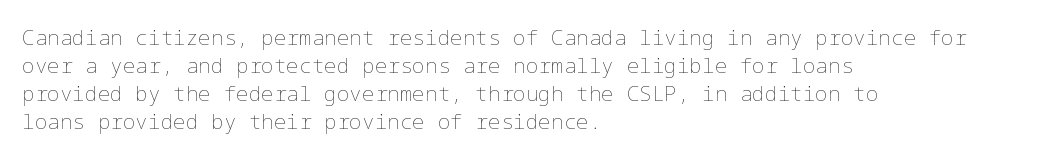
The image shows 21 px text type, upright; set left-aligned, normal line spacing (1.34x), normal letter spacing, not underlined.
